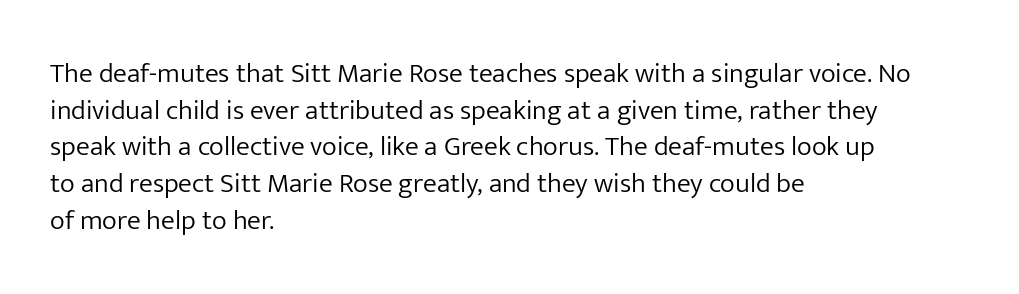
Q: Is the text bold? A: No.
Q: Is the text italic (slanted)? A: No, it is upright.
Q: Is the typeface a serif or a sans-serif typeface? A: Sans-serif.
Q: Is the text underlined? A: No.
Q: How is the paragraph aligned? A: Left-aligned.
Q: Is the spacing between letters normal or unusually wide? A: Normal.
Q: Is the spacing between lines tight, normal or loose? A: Normal.
Q: Width (condensed, normal, or wide)? A: Normal.
Q: Stroke contrast? A: Low.
Q: x-height? A: Medium.
Q: Monospaced? A: No.
